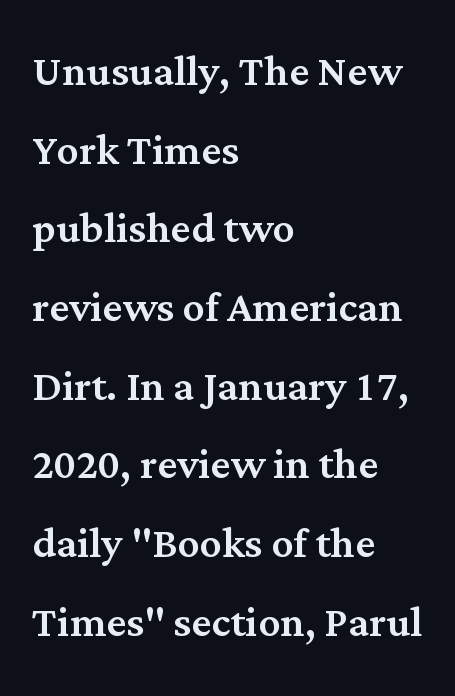
The image shows 55 px serif type, upright; set left-aligned, normal line spacing (1.43x), normal letter spacing, not underlined; medium stroke contrast and a medium x-height.
